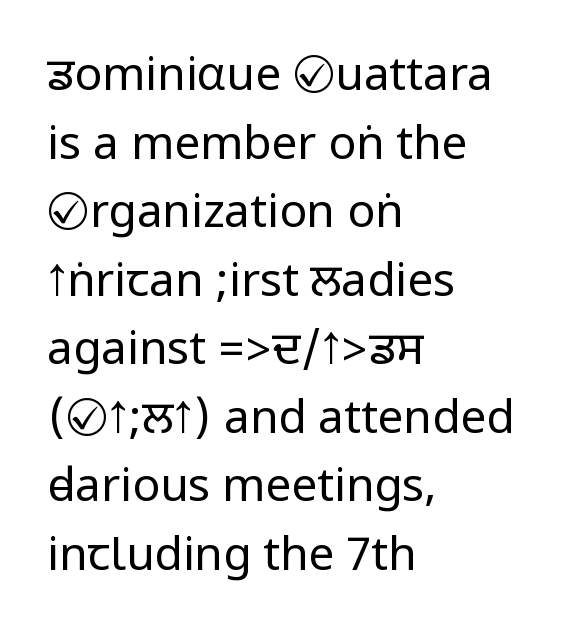
{"serif": "no", "italic": "no", "bold": "no", "weight": "regular", "width": "condensed", "stroke_contrast": "low", "underline": "no", "align": "left", "line_spacing": "normal", "line_spacing_ratio": 1.49, "letter_spacing": "normal", "letter_spacing_em": 0.0, "glyph_px": 46}
